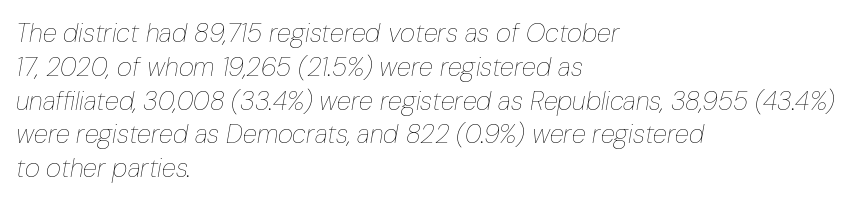
The image shows 26 px text type, italic (leaning right); set left-aligned, normal line spacing (1.3x), normal letter spacing, not underlined.
